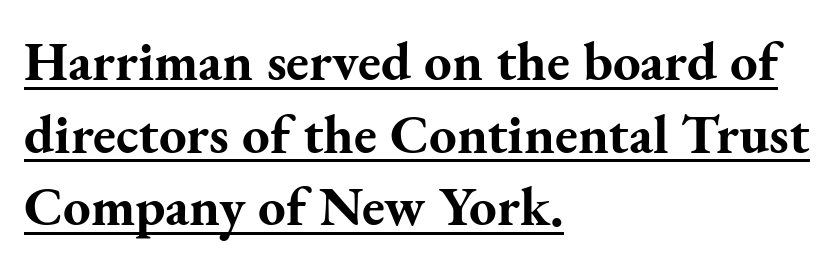
Q: Is the text bold? A: Yes.
Q: Is the text italic (slanted)? A: No, it is upright.
Q: Is the typeface a serif or a sans-serif typeface? A: Serif.
Q: Is the text underlined? A: Yes.
Q: How is the paragraph aligned? A: Left-aligned.
Q: Is the spacing between letters normal or unusually wide? A: Normal.
Q: Is the spacing between lines tight, normal or loose? A: Normal.
Q: Width (condensed, normal, or wide)? A: Normal.
Q: Stroke contrast? A: Medium.
Q: x-height? A: Small.
Q: Monospaced? A: No.
